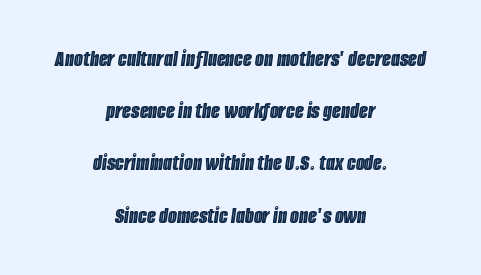
{"italic": "yes", "lean": "right", "slant_degrees": 8, "underline": "no", "align": "center", "line_spacing": "loose", "line_spacing_ratio": 2.27, "letter_spacing": "normal", "letter_spacing_em": 0.0, "glyph_px": 23}
